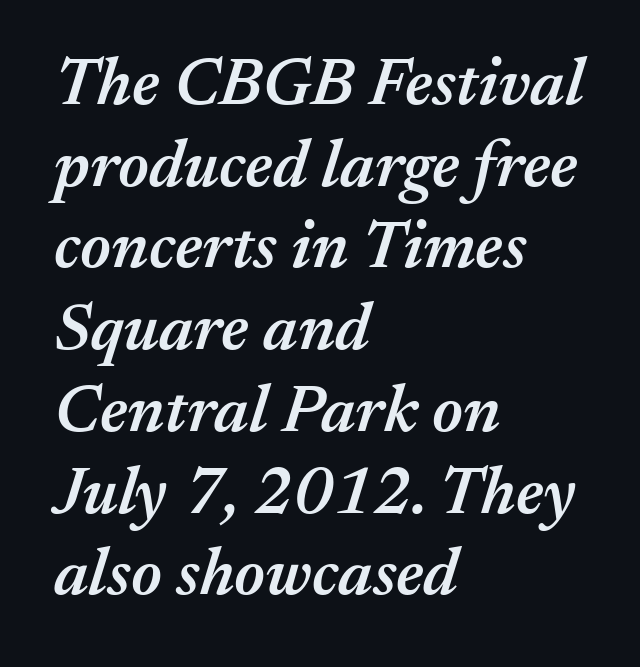
The image shows 67 px semibold type, italic (leaning right); set left-aligned, line spacing 1.22x, normal letter spacing, not underlined; medium stroke contrast and a medium x-height.
